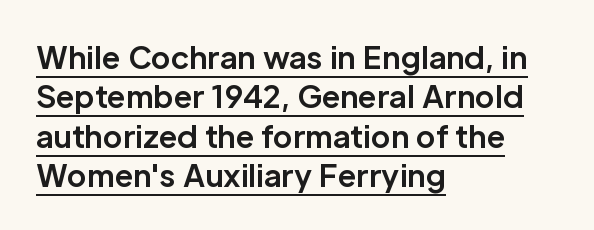
The image shows 30 px bold sans-serif type, upright; set left-aligned, normal line spacing (1.31x), normal letter spacing, underlined; low stroke contrast and a medium x-height.
